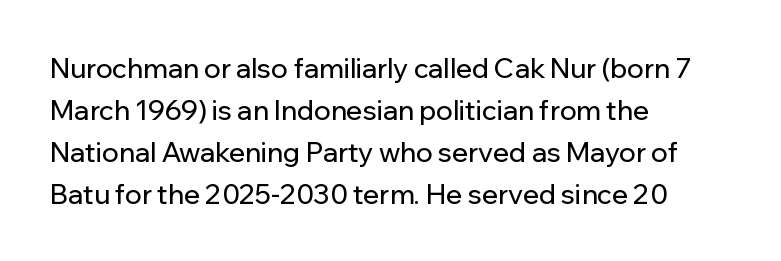
{"italic": "no", "underline": "no", "align": "left", "line_spacing": "normal", "line_spacing_ratio": 1.55, "letter_spacing": "normal", "letter_spacing_em": 0.0, "glyph_px": 27}
